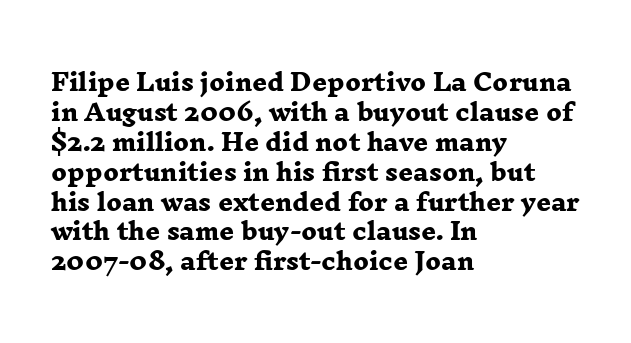
Q: Is the text bold? A: Yes.
Q: Is the text underlined? A: No.
Q: How is the paragraph aligned? A: Left-aligned.
Q: Is the spacing between letters normal or unusually wide? A: Normal.
Q: Is the spacing between lines tight, normal or loose? A: Normal.
